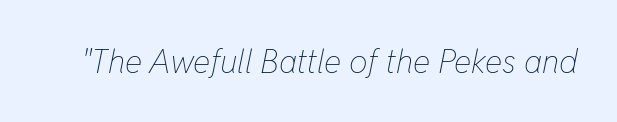
The image shows 33 px thin, condensed type, italic (leaning right); set normal letter spacing, not underlined; low stroke contrast and a medium x-height.
